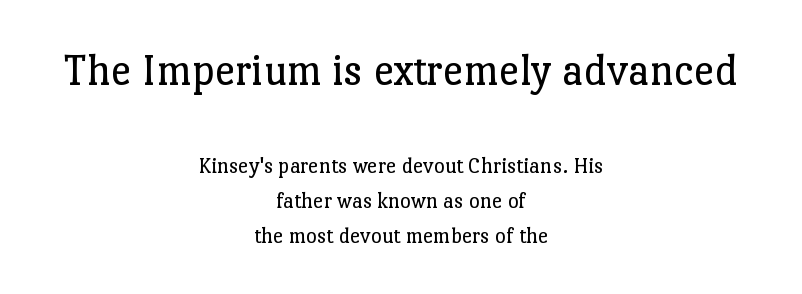
{"serif": "yes", "italic": "no", "bold": "no", "weight": "regular", "width": "normal", "stroke_contrast": "low", "x_height": "medium", "monospaced": "no", "underline": "no", "align": "center", "line_spacing": "normal", "line_spacing_ratio": 1.54, "letter_spacing": "normal", "letter_spacing_em": 0.0, "larger_block": "first", "size_ratio": 2.0, "glyph_px": 46}
